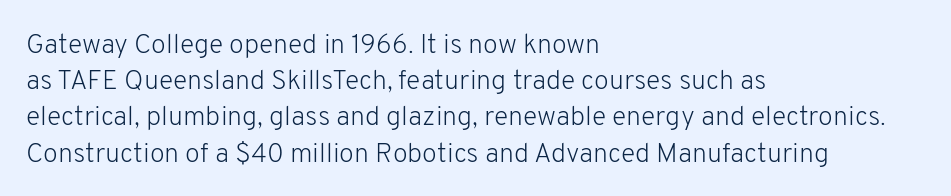
{"italic": "no", "bold": "no", "underline": "no", "align": "left", "line_spacing": "normal", "line_spacing_ratio": 1.34, "letter_spacing": "normal", "letter_spacing_em": 0.0, "glyph_px": 27}
